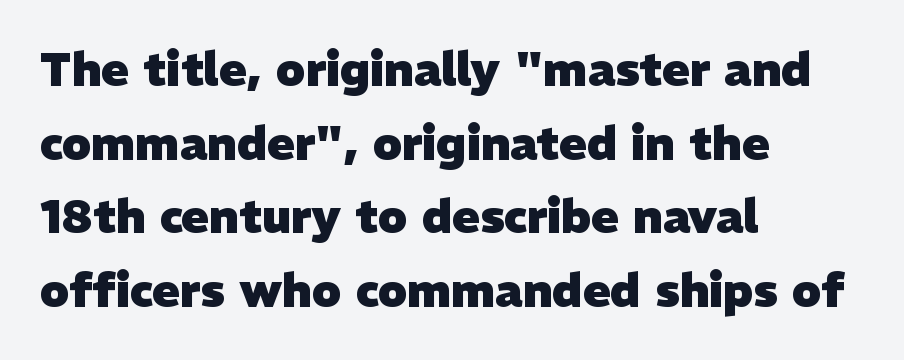
{"serif": "no", "bold": "yes", "weight": "heavy", "width": "normal", "stroke_contrast": "low", "x_height": "medium", "monospaced": "no", "underline": "no", "align": "left", "line_spacing": "normal", "line_spacing_ratio": 1.6, "letter_spacing": "normal", "letter_spacing_em": 0.0, "glyph_px": 46}
